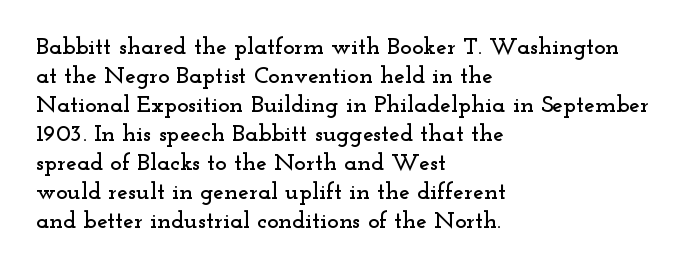
The area under the type is left untouched. Is the block centered? No — it sits flush against the left margin. Default kerning and tracking; the words read as compact shapes. Is there any slant? The stems are plumb.
